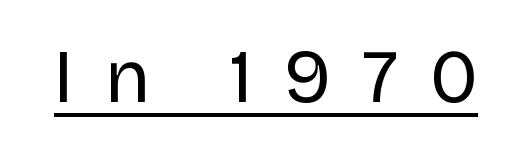
Proportional: the letters do not fall into vertical columns. The weight tops out at a normal text grade. This rendering widens character spacing well past its baseline value. This sample carries an underscore along the baseline area.
